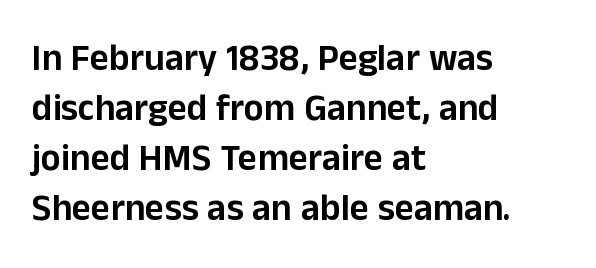
This sample uses plain, unmodified letter spacing. Nothing sits at the stroke ends, so this counts as sans-serif. This sample is left-justified, so line endings fall wherever the words run out. Notice how descenders clear the ascenders below comfortably — that's standard leading. Varying glyph widths throughout — classic text-font behaviour.
